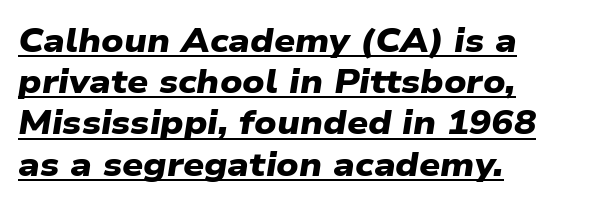
{"serif": "no", "bold": "yes", "weight": "heavy", "width": "wide", "stroke_contrast": "low", "x_height": "medium", "monospaced": "no", "underline": "yes", "align": "left", "line_spacing": "normal", "line_spacing_ratio": 1.25, "letter_spacing": "normal", "letter_spacing_em": 0.0, "glyph_px": 33}
